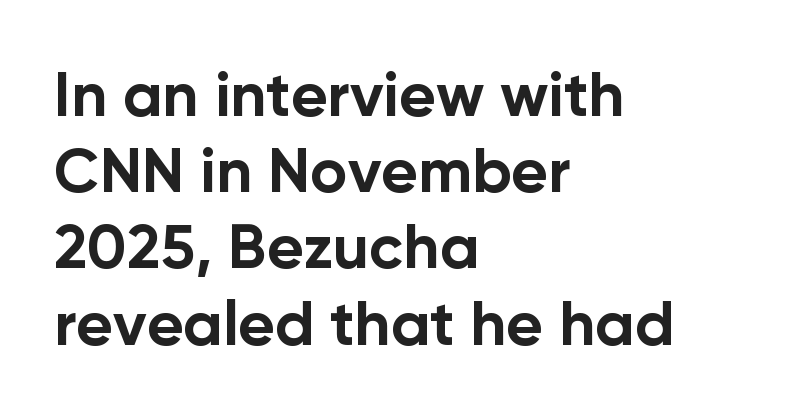
{"serif": "no", "italic": "no", "bold": "yes", "weight": "bold", "width": "normal", "stroke_contrast": "low", "x_height": "medium", "monospaced": "no", "underline": "no", "align": "left", "line_spacing_ratio": 1.21, "letter_spacing": "normal", "letter_spacing_em": 0.0, "glyph_px": 63}
